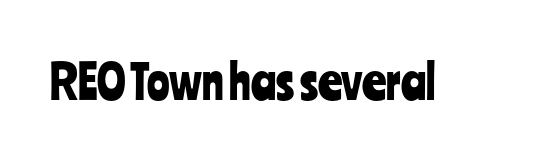
Q: Is the text italic (slanted)? A: No, it is upright.
Q: Is the typeface a serif or a sans-serif typeface? A: Sans-serif.
Q: Is the text underlined? A: No.
Q: Is the spacing between letters normal or unusually wide? A: Normal.
Q: Width (condensed, normal, or wide)? A: Condensed.
Q: Stroke contrast? A: Low.
Q: x-height? A: Medium.
Q: Monospaced? A: No.
